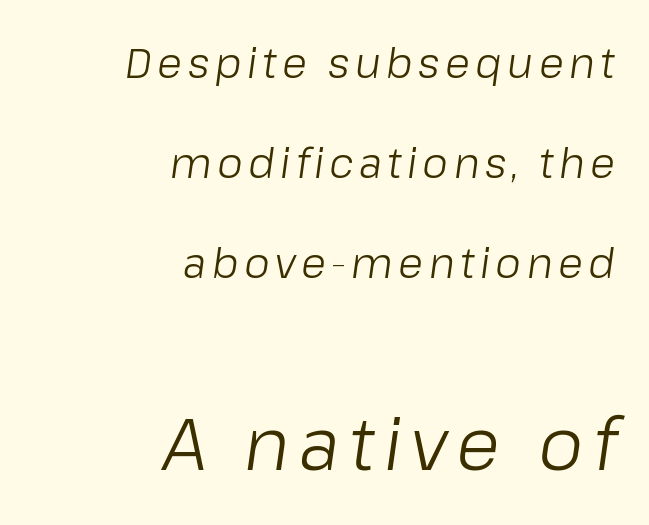
Q: Is the text bold? A: No.
Q: Is the text italic (slanted)? A: Yes, it leans right by about 8 degrees.
Q: Is the text underlined? A: No.
Q: How is the paragraph aligned? A: Right-aligned.
Q: Is the spacing between lines tight, normal or loose? A: Loose.
Q: Which block of text is set in a larger size, the first (top) or the second (bottom)? A: The second (bottom) one.
Q: Width (condensed, normal, or wide)? A: Normal.
Q: Stroke contrast? A: Low.
Q: x-height? A: Medium.
Q: Monospaced? A: No.
